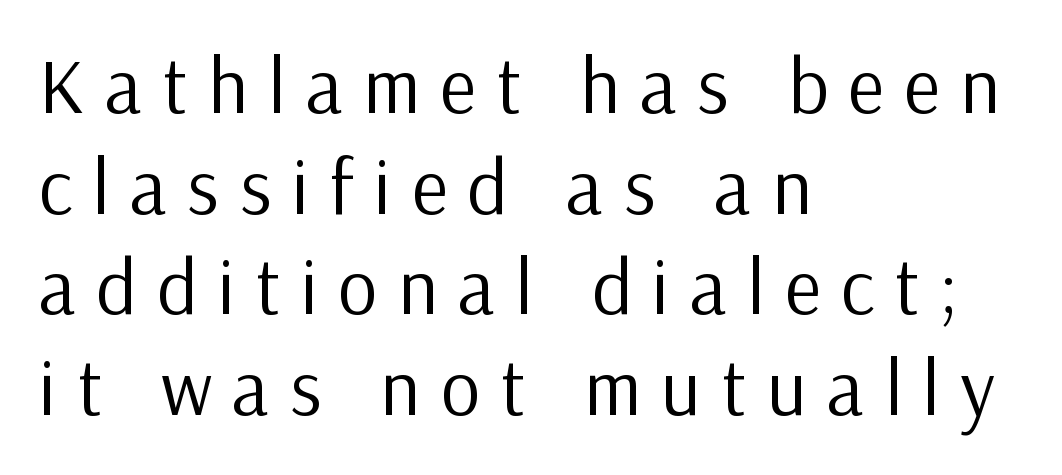
The image shows 78 px regular-weight sans-serif type, upright; set left-aligned, normal line spacing (1.29x), unusually wide letter spacing (+0.26 em), not underlined; low stroke contrast and a medium x-height.
